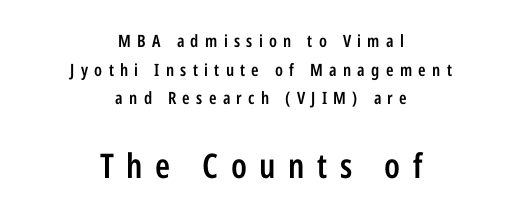
The image shows 34 px semibold, condensed sans-serif type, upright; set centered, normal line spacing (1.68x), unusually wide letter spacing (+0.37 em), not underlined; the second (bottom) block is 2.0x larger; low stroke contrast and a medium x-height.
